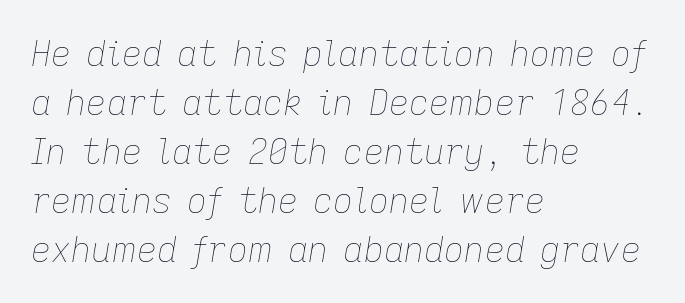
Q: Is the text bold? A: No.
Q: Is the text italic (slanted)? A: Yes, it leans right by about 9 degrees.
Q: Is the text underlined? A: No.
Q: How is the paragraph aligned? A: Left-aligned.
Q: Is the spacing between letters normal or unusually wide? A: Normal.
Q: Is the spacing between lines tight, normal or loose? A: Normal.
Q: Width (condensed, normal, or wide)? A: Normal.
Q: Stroke contrast? A: Low.
Q: x-height? A: Medium.
Q: Monospaced? A: No.
